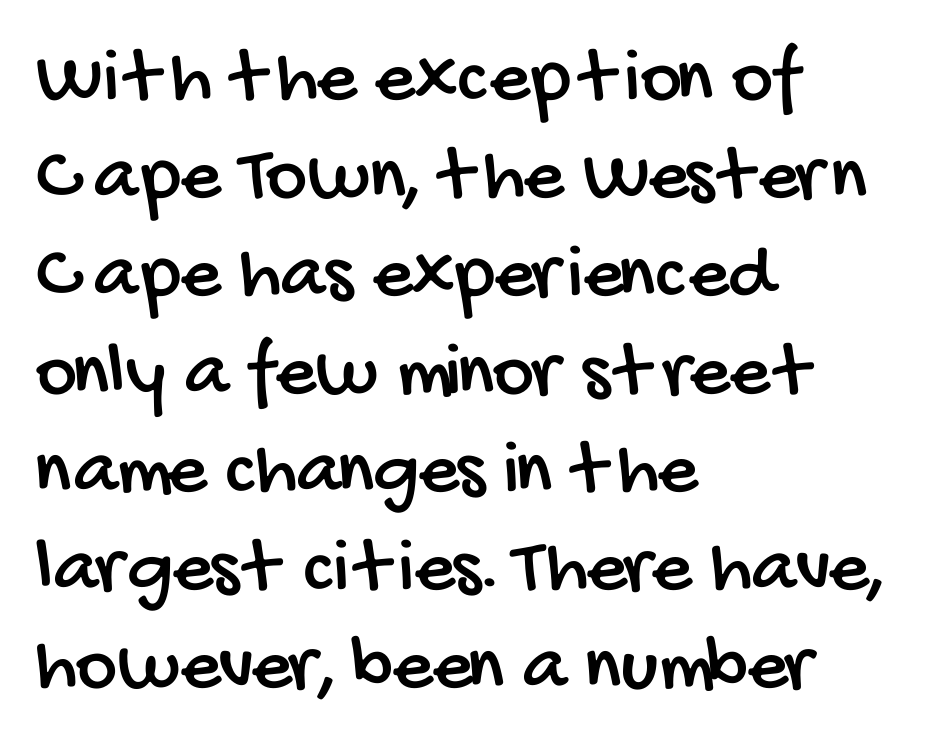
{"serif": "no", "width": "condensed", "stroke_contrast": "low", "x_height": "large", "monospaced": "no", "underline": "no", "align": "left", "line_spacing_ratio": 1.24, "letter_spacing": "normal", "letter_spacing_em": 0.0, "glyph_px": 79}
